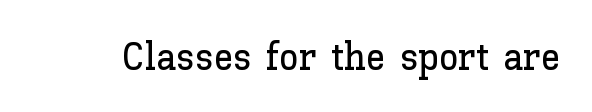
{"italic": "no", "width": "normal", "stroke_contrast": "low", "x_height": "medium", "monospaced": "no", "underline": "no", "letter_spacing": "normal", "letter_spacing_em": 0.0, "glyph_px": 39}
